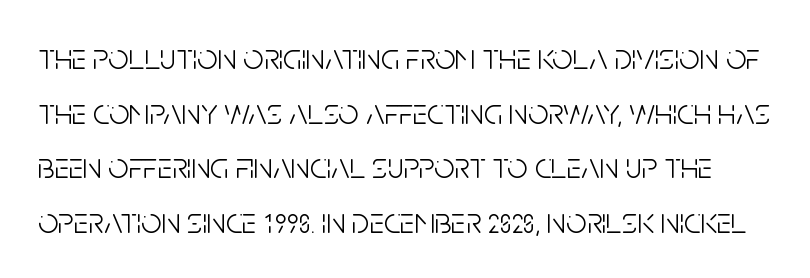
{"serif": "no", "italic": "no", "bold": "no", "weight": "light", "width": "condensed", "stroke_contrast": "low", "x_height": "large", "monospaced": "no", "underline": "no", "line_spacing": "normal", "line_spacing_ratio": 1.52, "letter_spacing": "normal", "letter_spacing_em": 0.0, "glyph_px": 36}
